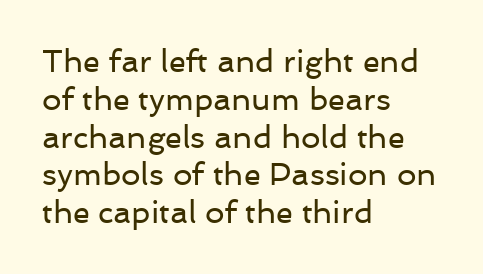
Which margin do the lines hug? The left one — the right edge is uneven. Type style note: lacks serifs. Does the lettering tilt? It doesn't — this is upright. The foot of each line stays bare and open. The horizontal fit of the characters is conventional and even.
